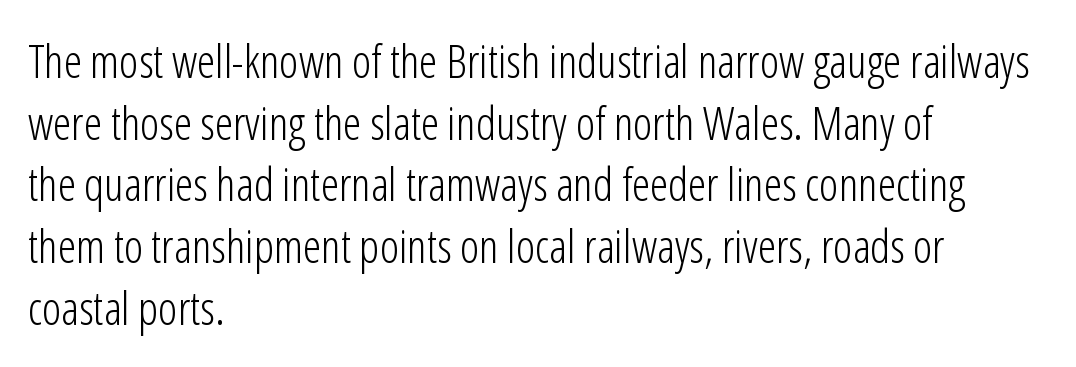
The image shows 46 px light, condensed sans-serif type, upright; set left-aligned, normal line spacing (1.34x), normal letter spacing, not underlined; low stroke contrast and a medium x-height.
